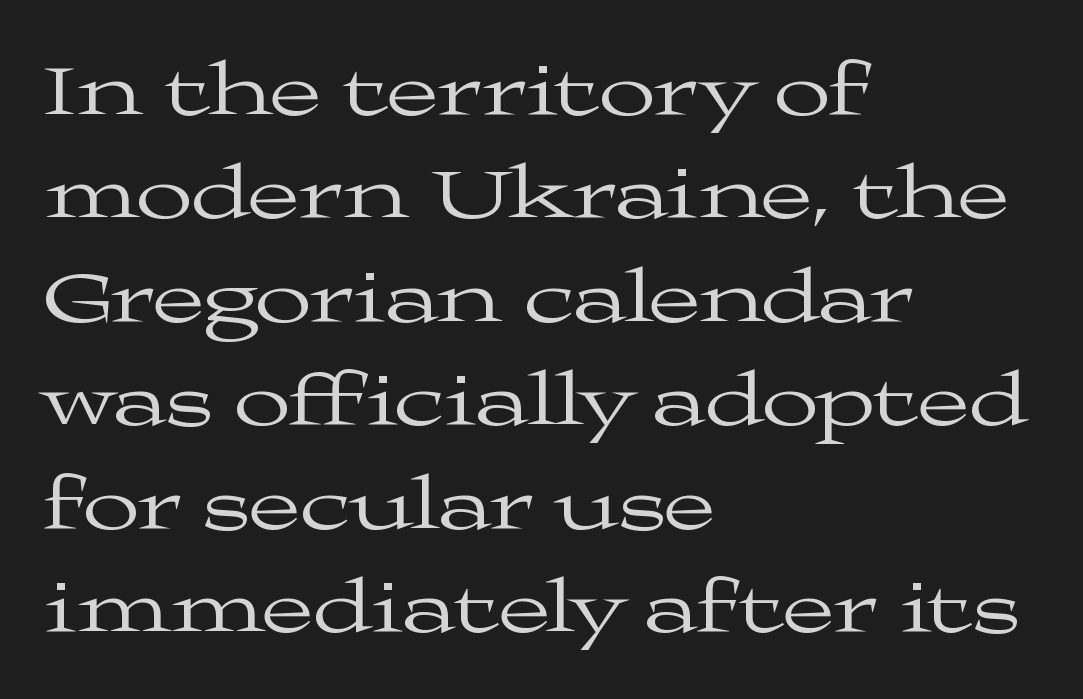
{"serif": "yes", "italic": "no", "bold": "no", "weight": "regular", "width": "wide", "stroke_contrast": "medium", "x_height": "medium", "monospaced": "no", "underline": "no", "align": "left", "line_spacing": "normal", "line_spacing_ratio": 1.38, "letter_spacing": "normal", "letter_spacing_em": 0.0, "glyph_px": 75}
